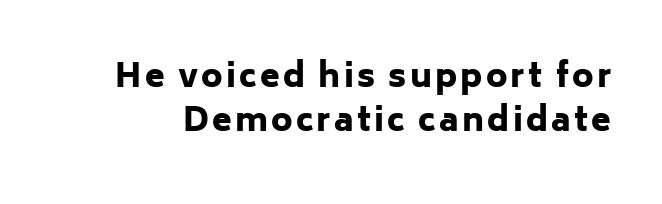
The image shows 32 px heavy sans-serif type, upright; set normal line spacing (1.38x), not underlined; low stroke contrast and a medium x-height.
